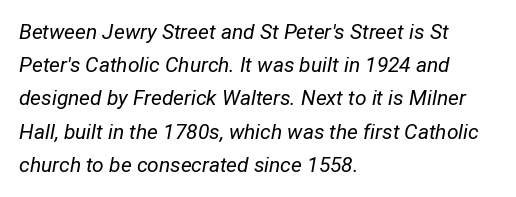
The image shows 21 px text type, italic (leaning right); set left-aligned, normal line spacing (1.58x), normal letter spacing, not underlined.
